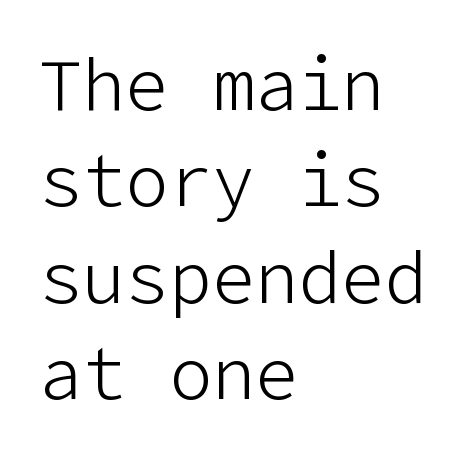
{"serif": "no", "italic": "no", "bold": "no", "weight": "light", "width": "normal", "stroke_contrast": "low", "x_height": "medium", "underline": "no", "align": "left", "line_spacing": "normal", "line_spacing_ratio": 1.34, "letter_spacing": "normal", "letter_spacing_em": 0.0, "glyph_px": 72}
